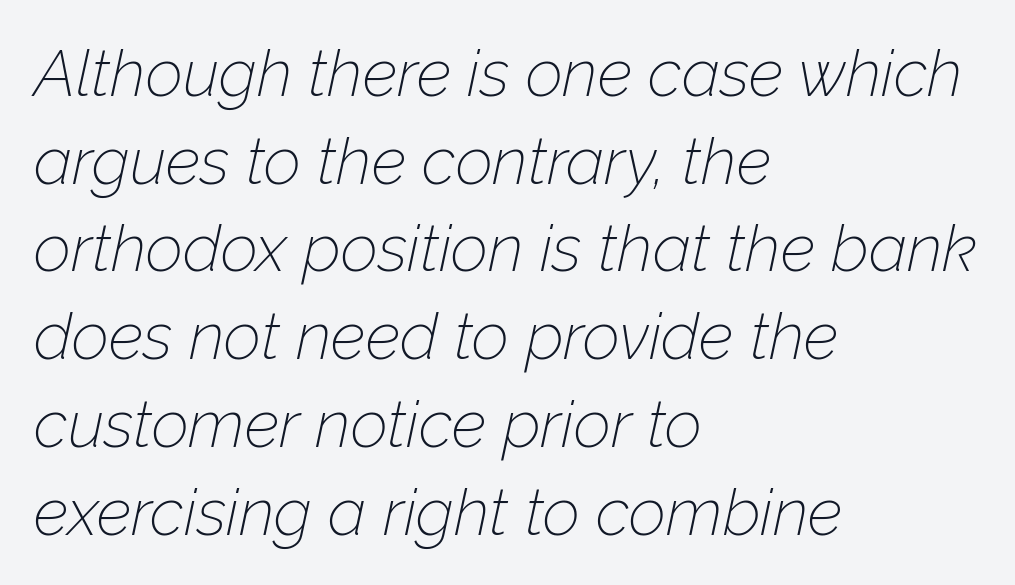
The image shows 65 px thin type, italic (leaning right); set left-aligned, normal line spacing (1.35x), normal letter spacing, not underlined; low stroke contrast and a medium x-height.
